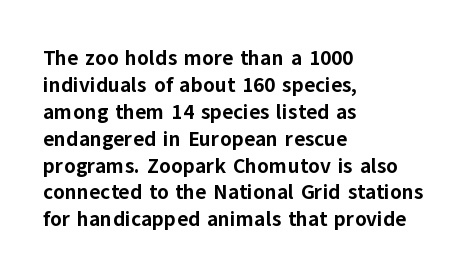
The image shows 21 px bold type, upright; set left-aligned, normal line spacing (1.28x), normal letter spacing, not underlined.
